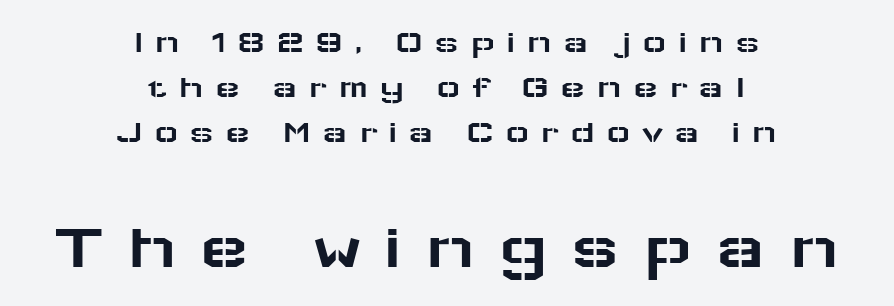
{"serif": "no", "italic": "no", "width": "wide", "stroke_contrast": "low", "x_height": "medium", "monospaced": "no", "underline": "no", "align": "center", "line_spacing": "normal", "line_spacing_ratio": 1.37, "letter_spacing": "wide", "letter_spacing_em": 0.33, "larger_block": "second", "size_ratio": 2.0, "glyph_px": 66}
